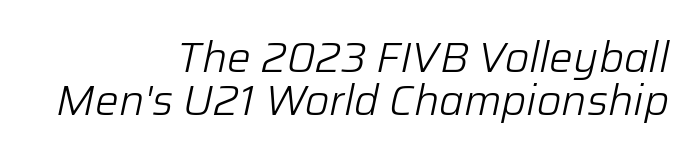
Q: Is the text bold? A: No.
Q: Is the text italic (slanted)? A: Yes, it leans right by about 12 degrees.
Q: Is the text underlined? A: No.
Q: How is the paragraph aligned? A: Right-aligned.
Q: Is the spacing between letters normal or unusually wide? A: Normal.
Q: Is the spacing between lines tight, normal or loose? A: Tight.
Q: Width (condensed, normal, or wide)? A: Normal.
Q: Stroke contrast? A: Low.
Q: x-height? A: Medium.
Q: Monospaced? A: No.
